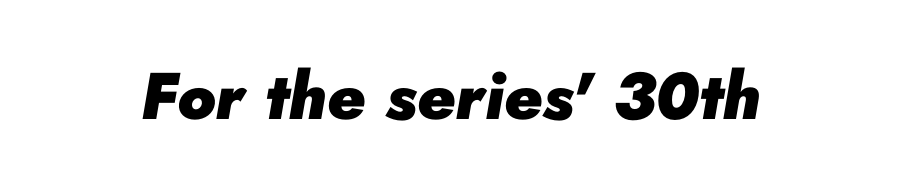
{"italic": "yes", "lean": "right", "slant_degrees": 10, "bold": "yes", "weight": "heavy", "width": "normal", "stroke_contrast": "low", "x_height": "small", "monospaced": "no", "underline": "no", "letter_spacing": "normal", "letter_spacing_em": 0.0, "glyph_px": 66}
